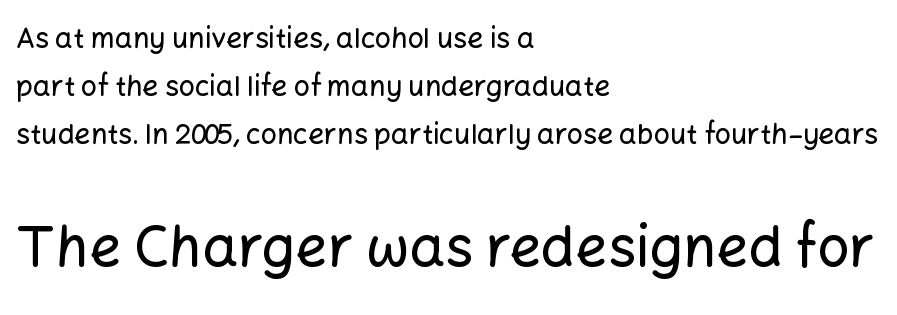
The image shows 56 px sans-serif type, upright; set left-aligned, line spacing 1.71x, normal letter spacing, not underlined; the second (bottom) block is 2.0x larger; low stroke contrast and a medium x-height.
